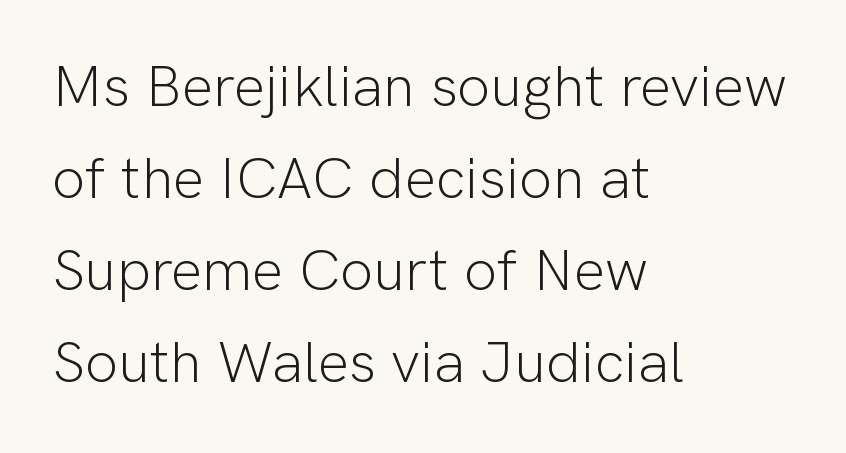
{"serif": "no", "italic": "no", "bold": "no", "weight": "light", "width": "normal", "stroke_contrast": "low", "x_height": "medium", "monospaced": "no", "underline": "no", "align": "left", "line_spacing": "normal", "line_spacing_ratio": 1.56, "letter_spacing": "normal", "letter_spacing_em": 0.0, "glyph_px": 59}
